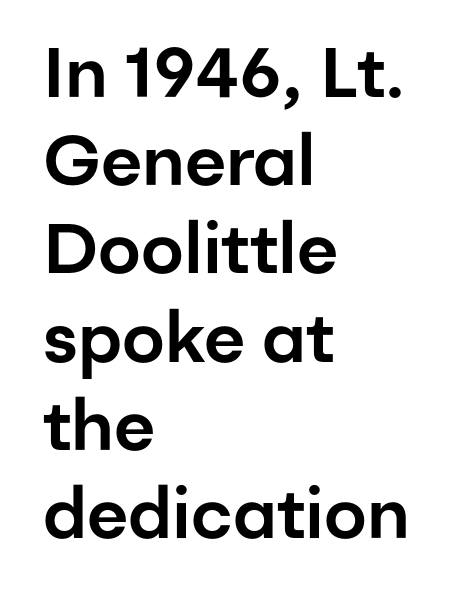
The image shows 70 px sans-serif type, upright; set left-aligned, normal line spacing (1.26x), normal letter spacing, not underlined; low stroke contrast and a medium x-height.
